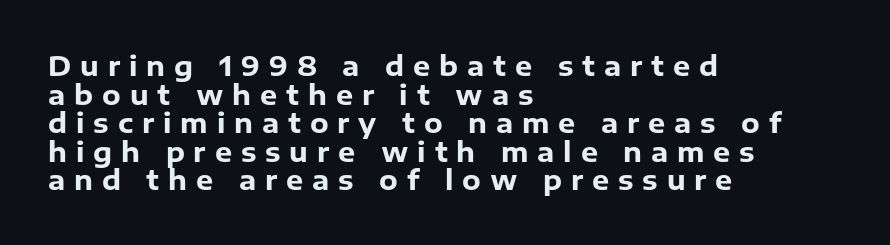
The gap between lines stays unmarked. These lines are set flush left with a ragged right edge. The leading is snug, giving the passage a crowded texture. There is plenty of visible air inserted between adjacent glyphs. Rendered with straight, roman letterforms. Heavy, bold letterforms.
